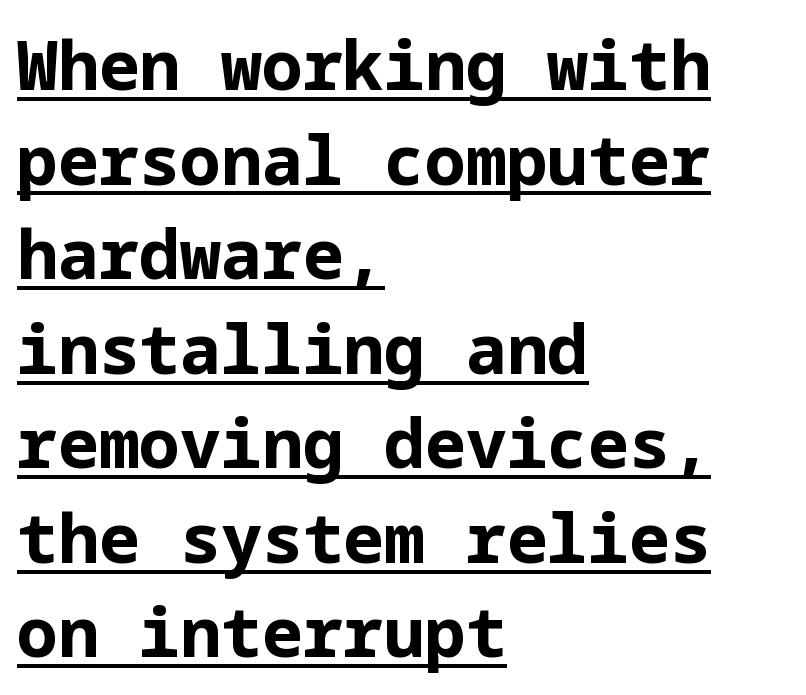
The image shows 68 px bold sans-serif type, upright; set left-aligned, normal line spacing (1.39x), normal letter spacing, underlined; low stroke contrast and a medium x-height.
